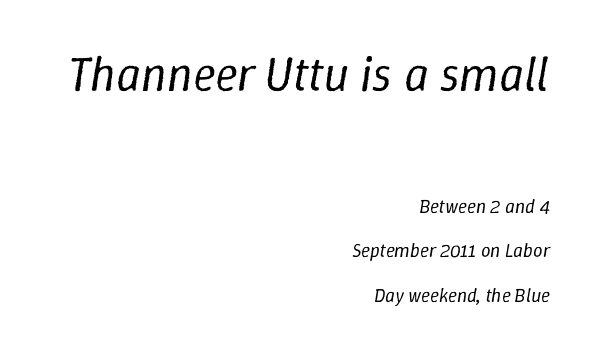
Q: Is the text bold? A: No.
Q: Is the text italic (slanted)? A: Yes, it leans right by about 9 degrees.
Q: Is the text underlined? A: No.
Q: How is the paragraph aligned? A: Right-aligned.
Q: Is the spacing between letters normal or unusually wide? A: Normal.
Q: Is the spacing between lines tight, normal or loose? A: Loose.
Q: Which block of text is set in a larger size, the first (top) or the second (bottom)? A: The first (top) one.
Q: Width (condensed, normal, or wide)? A: Normal.
Q: Stroke contrast? A: Low.
Q: x-height? A: Medium.
Q: Monospaced? A: No.
